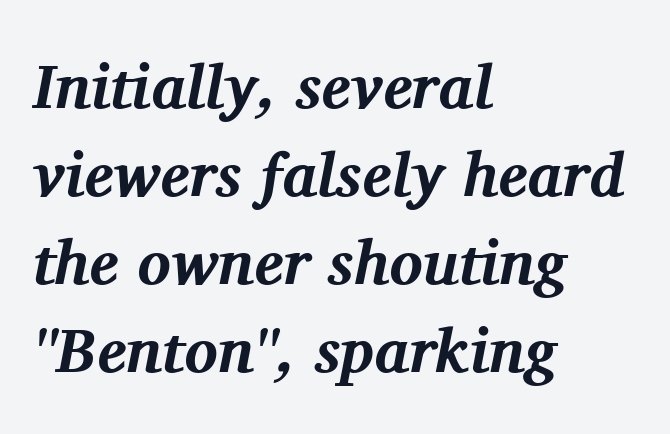
Every letter is thick-stroked: bold, no question. The face used here is proportionally spaced, like ordinary book or web type. Underlining? Definitely not there. Unlike a clean sans, this face finishes its strokes with serifs. Notice how the passage keeps a crisp vertical edge on the left only. A normal amount of white space separates one row of letters from the next.
